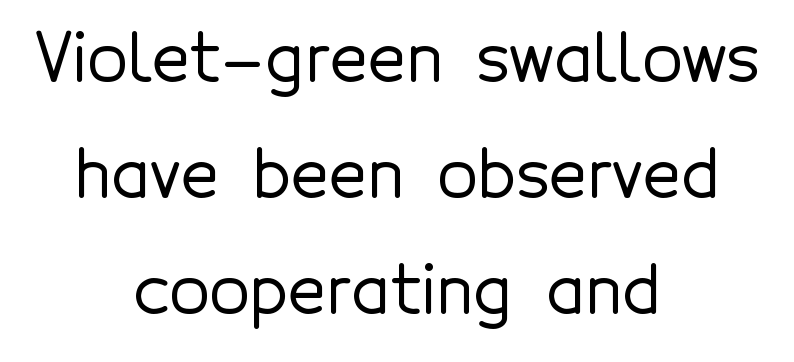
{"serif": "no", "italic": "no", "width": "normal", "x_height": "medium", "monospaced": "no", "underline": "no", "align": "center", "line_spacing_ratio": 1.76, "letter_spacing": "normal", "letter_spacing_em": 0.0, "glyph_px": 66}
